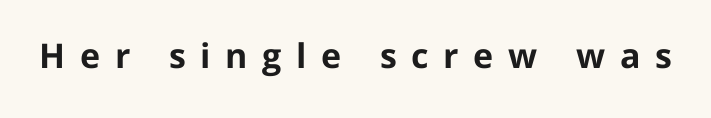
Q: Is the text bold? A: Yes.
Q: Is the text italic (slanted)? A: No, it is upright.
Q: Is the typeface a serif or a sans-serif typeface? A: Sans-serif.
Q: Is the text underlined? A: No.
Q: Is the spacing between letters normal or unusually wide? A: Unusually wide.
Q: Width (condensed, normal, or wide)? A: Normal.
Q: Stroke contrast? A: Low.
Q: x-height? A: Medium.
Q: Monospaced? A: No.
